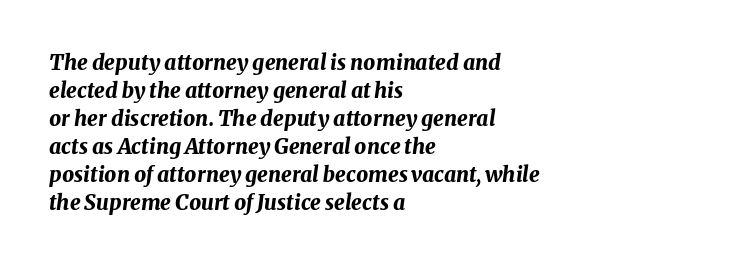
Notice how thick the strokes are: this is what a full bold looks like. This sample keeps an unexceptional amount of space between lines. Underlining? Definitely not there. Characters follow at the spacing the type designer built in. If you drew a ruler down the left edge, every line would touch it.
